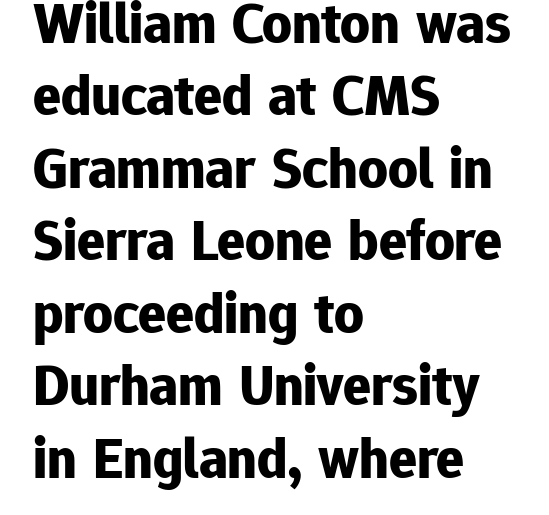
The image shows 58 px bold sans-serif type, upright; set left-aligned, normal line spacing (1.25x), normal letter spacing, not underlined; low stroke contrast and a medium x-height.
